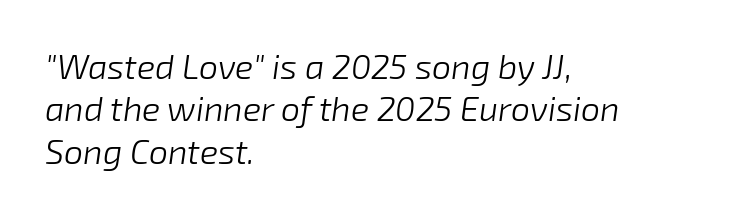
The image shows 34 px light type, italic (leaning right); set left-aligned, normal line spacing (1.25x), normal letter spacing, not underlined; low stroke contrast and a medium x-height.
